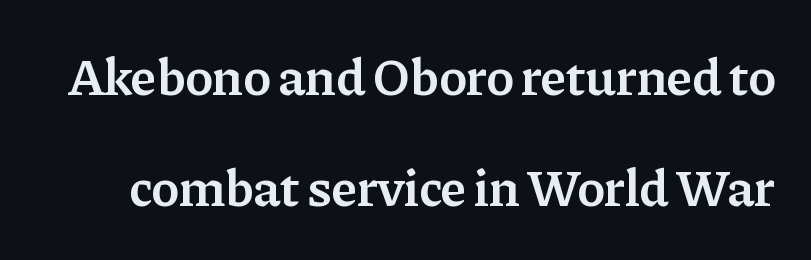
Has an underline been added? It has not. Notice how the stems are strictly vertical — no italics here. You could call the tracking neutral — neither tight nor loose. The face used here is a semibold: visibly heavier than regular, lighter than bold. The passage shown is typed in a proportional face where columns would drift.
